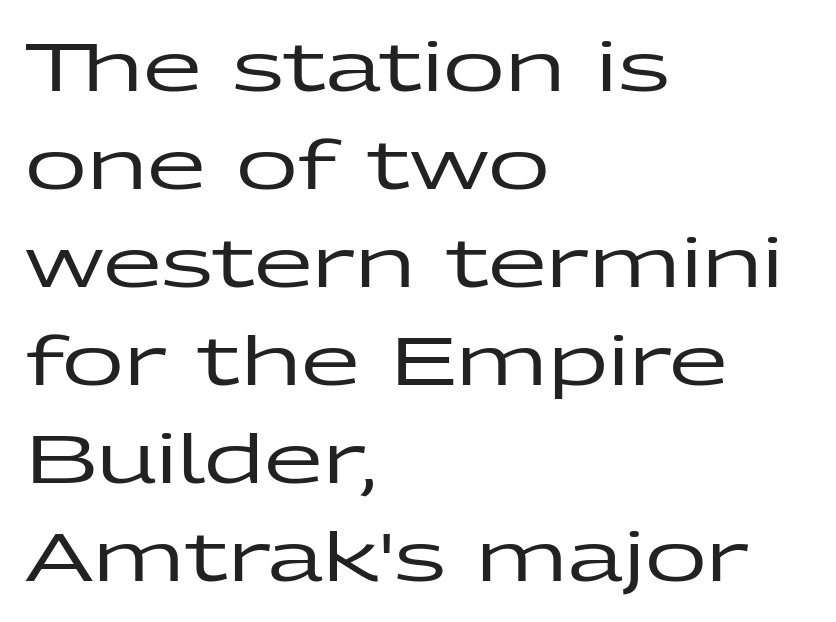
The image shows 68 px wide sans-serif type, upright; set left-aligned, normal line spacing (1.44x), normal letter spacing, not underlined; low stroke contrast and a medium x-height.
